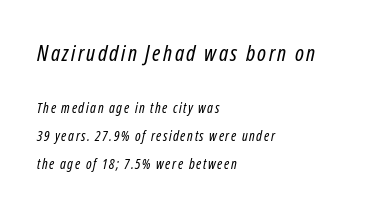
The image shows 22 px text type, italic (leaning right); set left-aligned, loose line spacing (1.98x), not underlined; the first (top) block is 1.57x larger.
